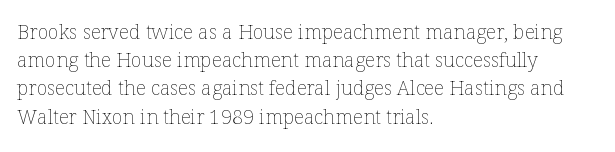
Q: Is the text bold? A: No.
Q: Is the text italic (slanted)? A: No, it is upright.
Q: Is the text underlined? A: No.
Q: How is the paragraph aligned? A: Left-aligned.
Q: Is the spacing between letters normal or unusually wide? A: Normal.
Q: Is the spacing between lines tight, normal or loose? A: Normal.
